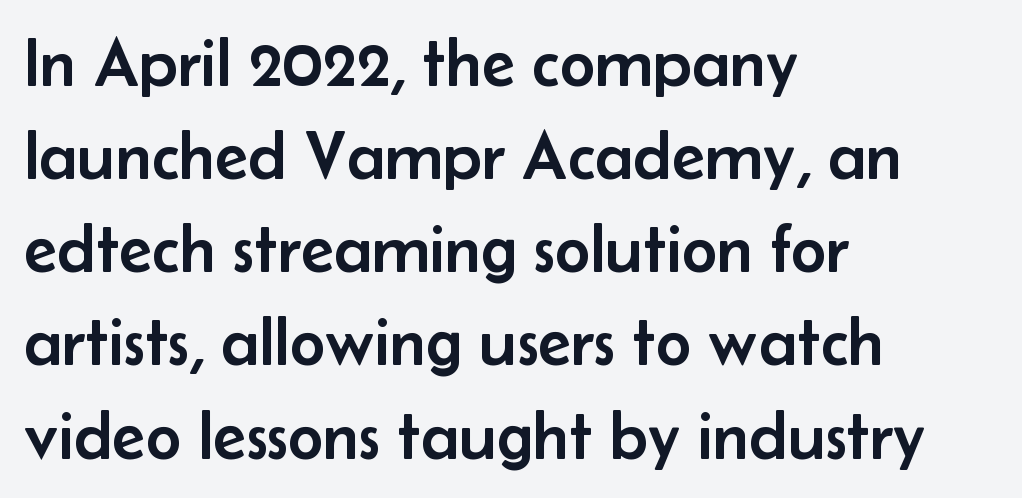
Q: Is the text italic (slanted)? A: No, it is upright.
Q: Is the typeface a serif or a sans-serif typeface? A: Sans-serif.
Q: Is the text underlined? A: No.
Q: How is the paragraph aligned? A: Left-aligned.
Q: Is the spacing between letters normal or unusually wide? A: Normal.
Q: Is the spacing between lines tight, normal or loose? A: Normal.
Q: Width (condensed, normal, or wide)? A: Normal.
Q: Stroke contrast? A: Low.
Q: x-height? A: Small.
Q: Monospaced? A: No.
